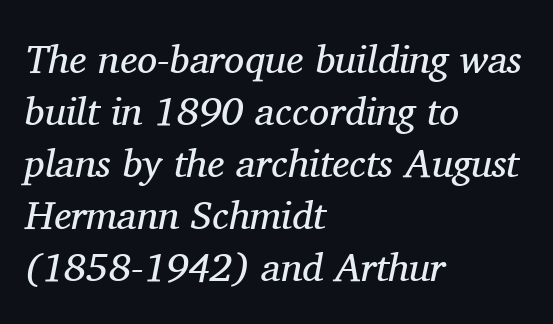
Q: Is the text bold? A: No.
Q: Is the text italic (slanted)? A: Yes, it leans right by about 11 degrees.
Q: Is the typeface a serif or a sans-serif typeface? A: Serif.
Q: Is the text underlined? A: No.
Q: How is the paragraph aligned? A: Left-aligned.
Q: Is the spacing between letters normal or unusually wide? A: Normal.
Q: Is the spacing between lines tight, normal or loose? A: Normal.
Q: Width (condensed, normal, or wide)? A: Normal.
Q: Stroke contrast? A: Medium.
Q: x-height? A: Medium.
Q: Monospaced? A: No.
